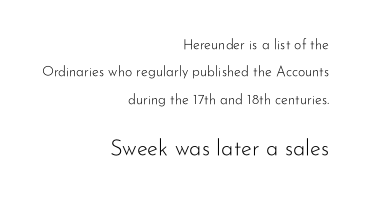
Q: Is the text bold? A: No.
Q: Is the text italic (slanted)? A: No, it is upright.
Q: Is the text underlined? A: No.
Q: How is the paragraph aligned? A: Right-aligned.
Q: Is the spacing between letters normal or unusually wide? A: Normal.
Q: Is the spacing between lines tight, normal or loose? A: Loose.
Q: Which block of text is set in a larger size, the first (top) or the second (bottom)? A: The second (bottom) one.
